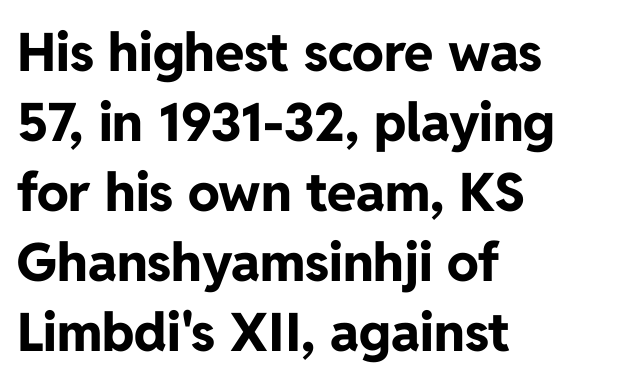
The image shows 53 px bold sans-serif type, upright; set left-aligned, normal line spacing (1.32x), normal letter spacing, not underlined; low stroke contrast and a medium x-height.
